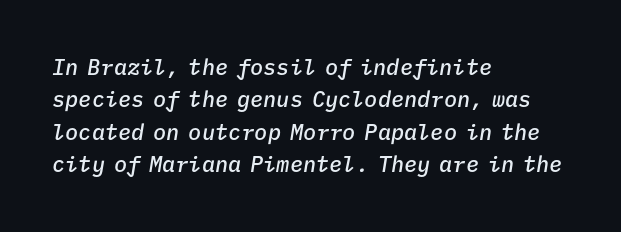
{"italic": "yes", "lean": "right", "slant_degrees": 9, "bold": "semi", "underline": "no", "align": "left", "line_spacing": "normal", "line_spacing_ratio": 1.47, "letter_spacing": "normal", "letter_spacing_em": 0.0, "glyph_px": 22}
